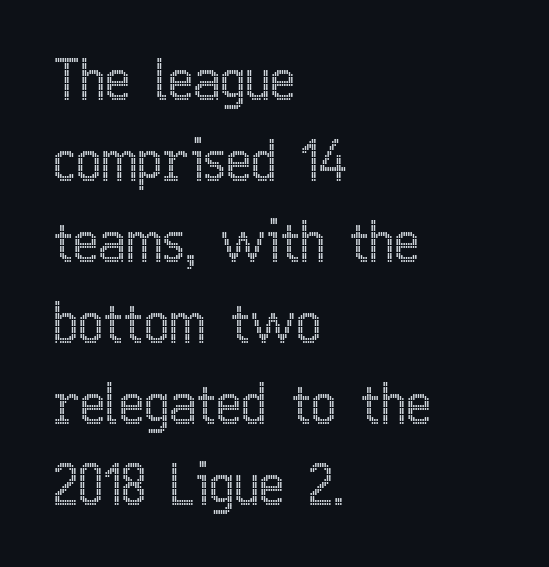
Q: Is the text italic (slanted)? A: No, it is upright.
Q: Is the text underlined? A: No.
Q: How is the paragraph aligned? A: Left-aligned.
Q: Is the spacing between letters normal or unusually wide? A: Normal.
Q: Is the spacing between lines tight, normal or loose? A: Normal.
Q: Width (condensed, normal, or wide)? A: Condensed.
Q: x-height? A: Medium.
Q: Monospaced? A: No.
